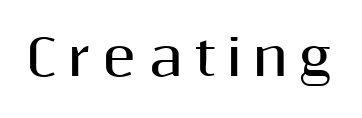
Q: Is the text bold? A: Yes.
Q: Is the text italic (slanted)? A: No, it is upright.
Q: Is the typeface a serif or a sans-serif typeface? A: Sans-serif.
Q: Is the text underlined? A: No.
Q: Is the spacing between letters normal or unusually wide? A: Unusually wide.
Q: Width (condensed, normal, or wide)? A: Normal.
Q: Stroke contrast? A: Medium.
Q: x-height? A: Medium.
Q: Monospaced? A: No.
